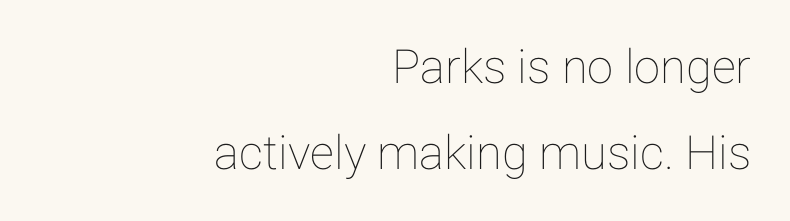
The image shows 47 px text type, upright; set right-aligned, line spacing 1.83x, normal letter spacing, not underlined; low stroke contrast and a medium x-height.
